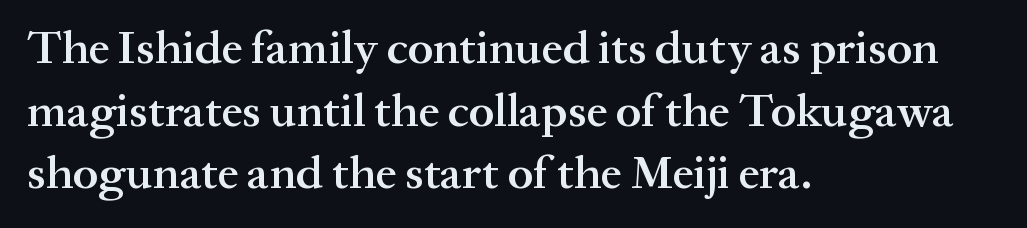
The image shows 47 px semibold serif type, upright; set left-aligned, normal line spacing (1.33x), normal letter spacing, not underlined; medium stroke contrast and a medium x-height.
